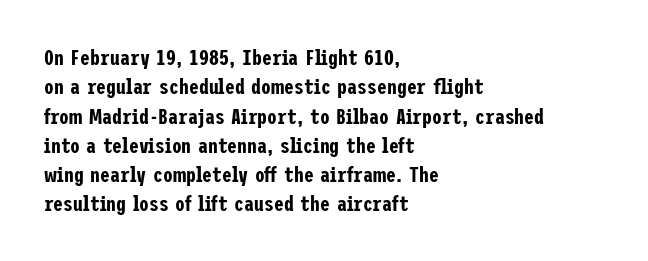
Q: Is the text italic (slanted)? A: No, it is upright.
Q: Is the text underlined? A: No.
Q: How is the paragraph aligned? A: Left-aligned.
Q: Is the spacing between letters normal or unusually wide? A: Normal.
Q: Is the spacing between lines tight, normal or loose? A: Normal.
